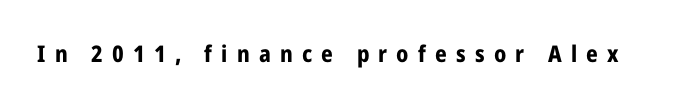
The image shows 23 px bold type, upright; set unusually wide letter spacing (+0.4 em), not underlined.
